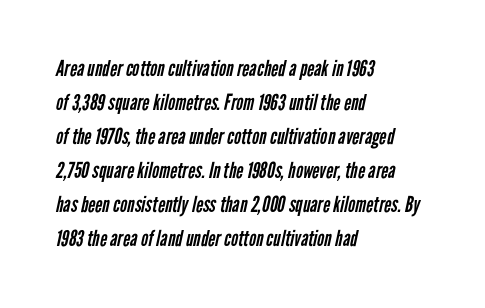
{"bold": "no", "underline": "no", "align": "left", "line_spacing": "normal", "line_spacing_ratio": 1.55, "letter_spacing": "normal", "letter_spacing_em": 0.0, "glyph_px": 22}
